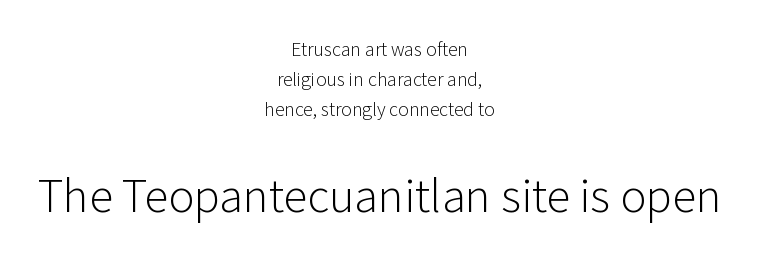
In terms of posture, this sample is upright. Stems and bowls with no extra thickness — not bold. In terms of letterspacing, this is plain default setting. The rows are spaced the way most documents space them.
